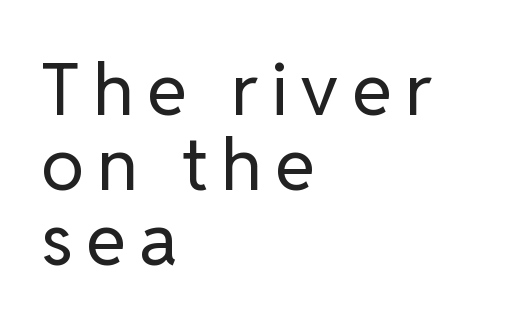
The rendering uses a small line-height, squeezing the rows. A typesetter would call this proportional, since set widths differ per character. Is the block centered? No — it sits flush against the left margin. Designer's note — italics off, roman on. Honestly, there is no underline to notice here at all. Counters stay open thanks to moderate or lighter strokes.
